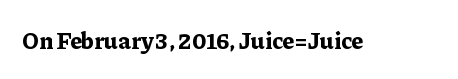
Q: Is the text bold? A: Yes.
Q: Is the text italic (slanted)? A: No, it is upright.
Q: Is the text underlined? A: No.
Q: Is the spacing between letters normal or unusually wide? A: Normal.
